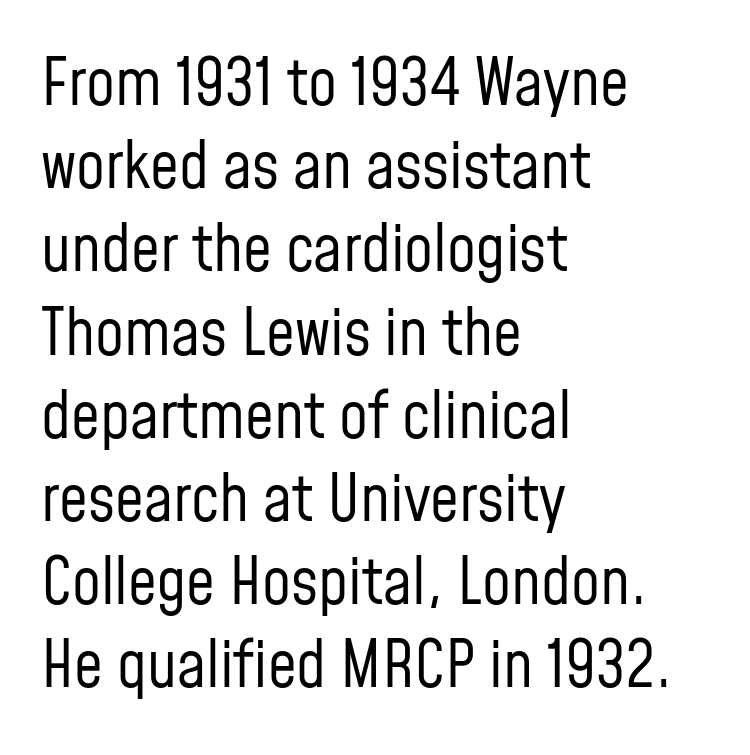
{"serif": "no", "italic": "no", "bold": "no", "weight": "regular", "width": "condensed", "stroke_contrast": "low", "x_height": "medium", "monospaced": "no", "underline": "no", "align": "left", "line_spacing": "normal", "line_spacing_ratio": 1.3, "letter_spacing": "normal", "letter_spacing_em": 0.0, "glyph_px": 64}
